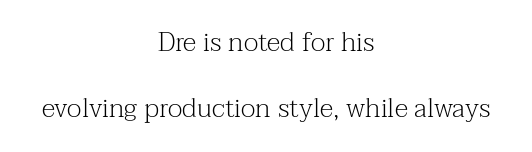
{"italic": "no", "bold": "no", "underline": "no", "align": "center", "line_spacing": "loose", "line_spacing_ratio": 2.46, "letter_spacing": "normal", "letter_spacing_em": 0.0, "glyph_px": 27}
